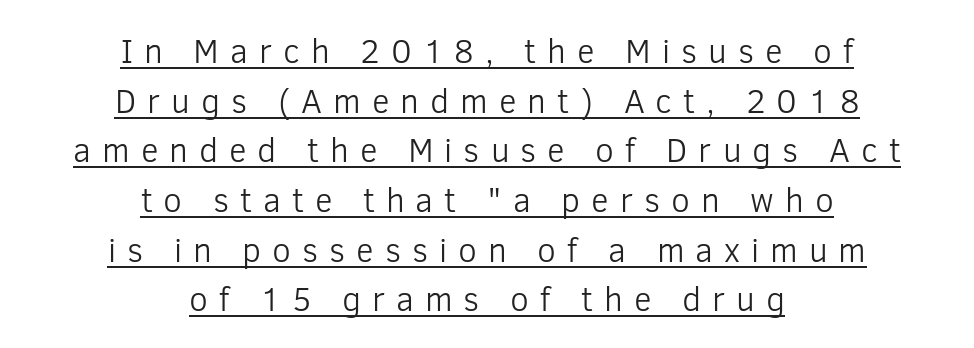
Unlike italic type, these characters show no tilt at all. A typographer would call this underscored text. Is the block centered? Yes — each line is placed symmetrically about the middle. The vertical gap from one line to the next is medium. The characters are drawn with everyday or finer stroke widths. Words appear elongated and porous because spacing is wide.
